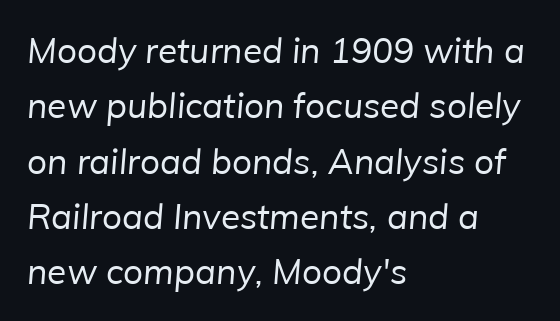
{"serif": "no", "bold": "no", "weight": "regular", "width": "normal", "stroke_contrast": "low", "x_height": "medium", "monospaced": "no", "underline": "no", "align": "left", "line_spacing": "normal", "line_spacing_ratio": 1.58, "letter_spacing": "normal", "letter_spacing_em": 0.0, "glyph_px": 35}
